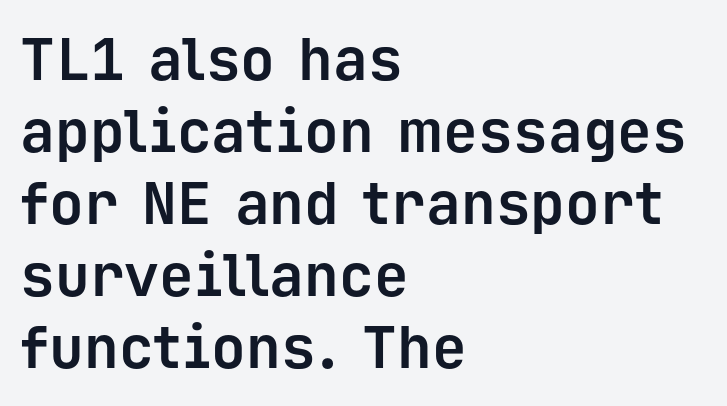
Q: Is the text bold? A: Yes.
Q: Is the text italic (slanted)? A: No, it is upright.
Q: Is the typeface a serif or a sans-serif typeface? A: Sans-serif.
Q: Is the text underlined? A: No.
Q: How is the paragraph aligned? A: Left-aligned.
Q: Is the spacing between letters normal or unusually wide? A: Normal.
Q: Width (condensed, normal, or wide)? A: Normal.
Q: Stroke contrast? A: Low.
Q: x-height? A: Medium.
Q: Monospaced? A: Yes.
